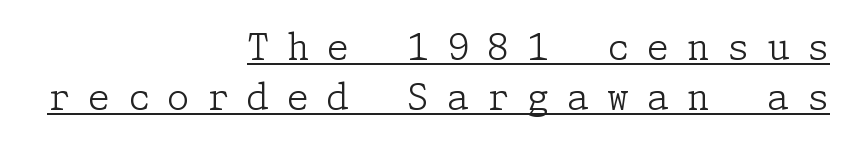
The cut favours lightness, reaching ordinary text weight at its darkest. Honestly, the underline is the first thing you notice here. The typography opts for an upright posture over an oblique one. Caption: multi-line text, flush right, ragged left. How are the letters spaced? Widely, with obvious added tracking.
